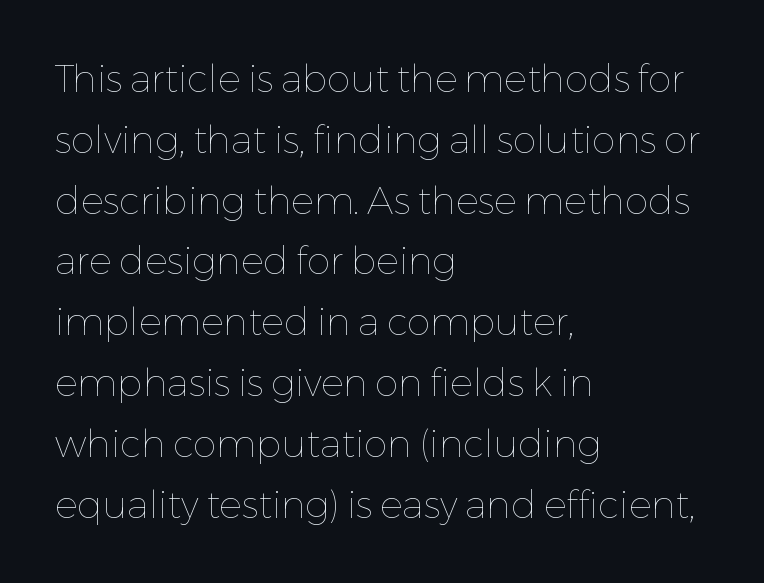
The image shows 38 px thin type, upright; set left-aligned, normal line spacing (1.6x), normal letter spacing, not underlined; low stroke contrast and a medium x-height.
